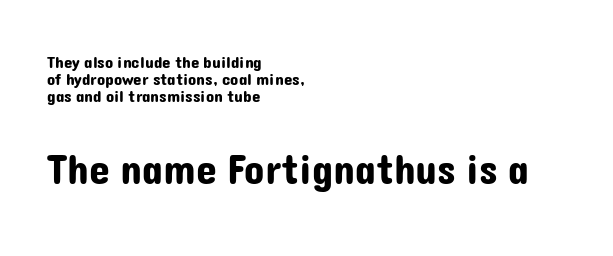
{"serif": "no", "italic": "no", "width": "normal", "stroke_contrast": "low", "x_height": "medium", "monospaced": "no", "underline": "no", "align": "left", "line_spacing": "tight", "line_spacing_ratio": 1.0, "letter_spacing": "normal", "letter_spacing_em": 0.0, "larger_block": "second", "size_ratio": 2.47, "glyph_px": 42}
